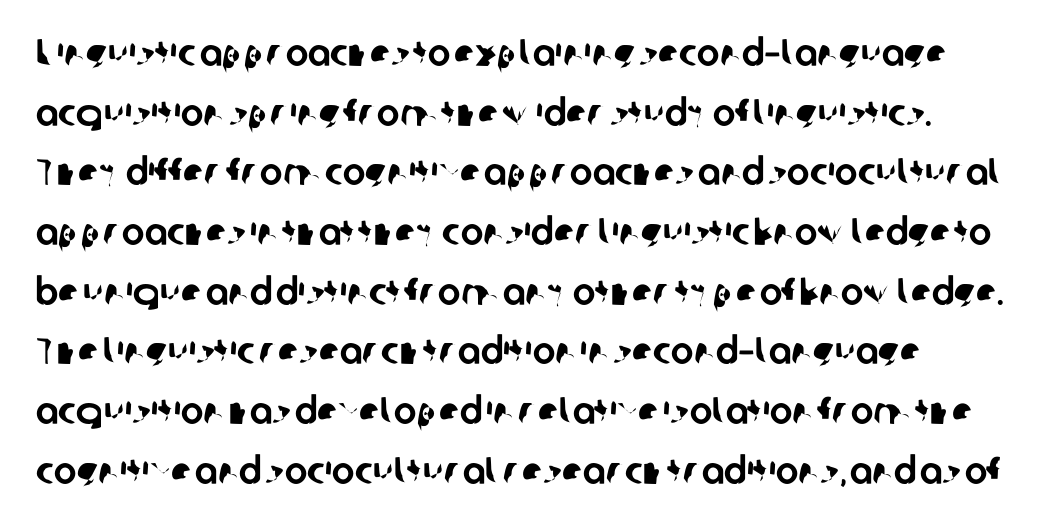
{"serif": "no", "width": "normal", "stroke_contrast": "low", "x_height": "medium", "monospaced": "no", "underline": "no", "line_spacing": "normal", "line_spacing_ratio": 1.57, "letter_spacing": "normal", "letter_spacing_em": 0.0, "glyph_px": 38}
